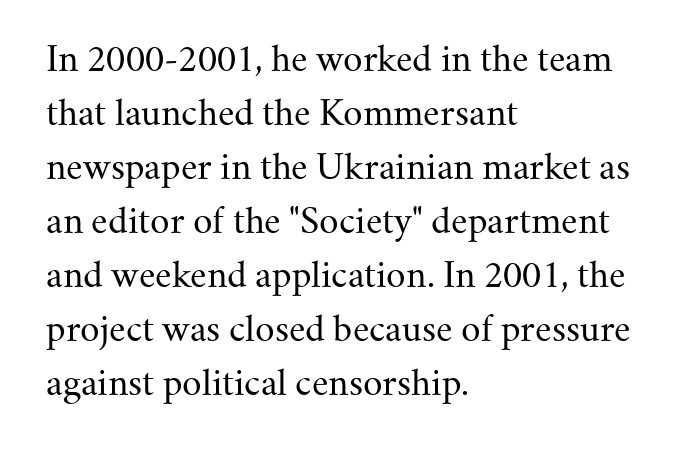
The image shows 34 px regular-weight serif type, upright; set left-aligned, normal line spacing (1.59x), normal letter spacing, not underlined; medium stroke contrast and a small x-height.
